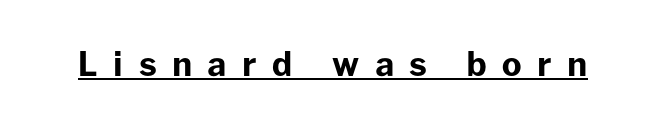
The image shows 33 px bold sans-serif type, upright; set unusually wide letter spacing (+0.47 em), underlined; low stroke contrast and a medium x-height.
